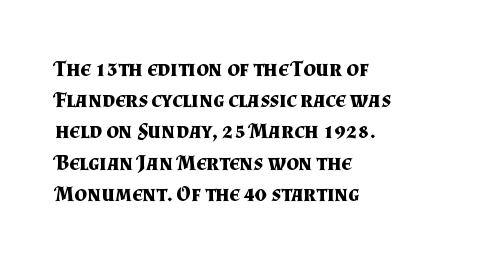
In CSS terms this would be text-align: left. Baseline-to-baseline distance is the conventional proportion of letter height. Notice how the stems are strictly vertical — no italics here. The space beneath each line is pristine and unruled. Spacing between characters is what you'd get straight out of the box. The passage shown is emphatically bold.
